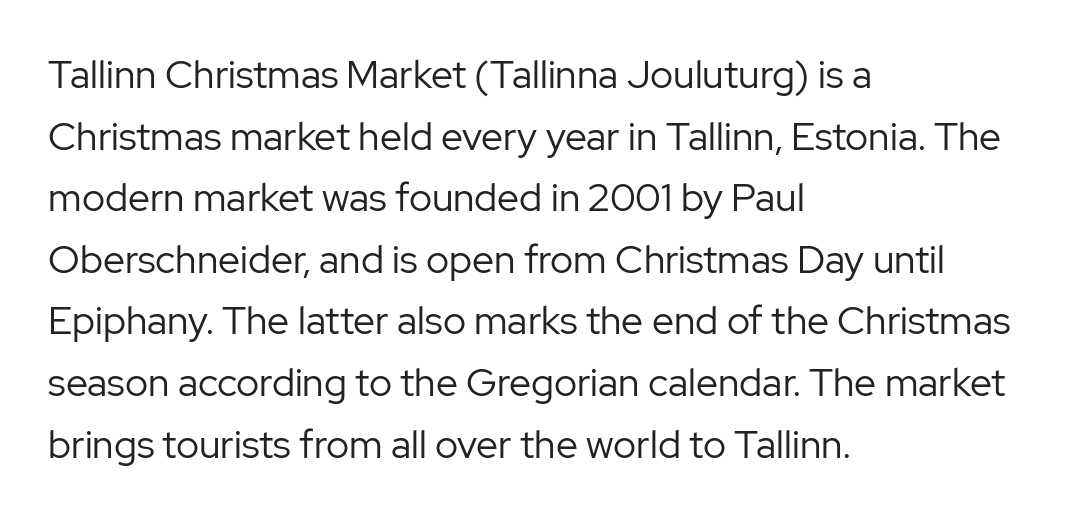
Q: Is the text bold? A: No.
Q: Is the text italic (slanted)? A: No, it is upright.
Q: Is the typeface a serif or a sans-serif typeface? A: Sans-serif.
Q: Is the text underlined? A: No.
Q: How is the paragraph aligned? A: Left-aligned.
Q: Is the spacing between letters normal or unusually wide? A: Normal.
Q: Is the spacing between lines tight, normal or loose? A: Normal.
Q: Width (condensed, normal, or wide)? A: Normal.
Q: Stroke contrast? A: Low.
Q: x-height? A: Medium.
Q: Monospaced? A: No.
